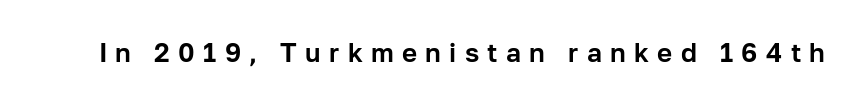
Q: Is the text italic (slanted)? A: No, it is upright.
Q: Is the text underlined? A: No.
Q: Is the spacing between letters normal or unusually wide? A: Unusually wide.
